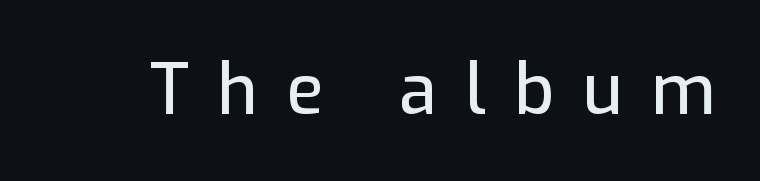
Q: Is the text italic (slanted)? A: No, it is upright.
Q: Is the typeface a serif or a sans-serif typeface? A: Sans-serif.
Q: Is the text underlined? A: No.
Q: Is the spacing between letters normal or unusually wide? A: Unusually wide.
Q: Width (condensed, normal, or wide)? A: Normal.
Q: Stroke contrast? A: Low.
Q: x-height? A: Medium.
Q: Monospaced? A: No.
